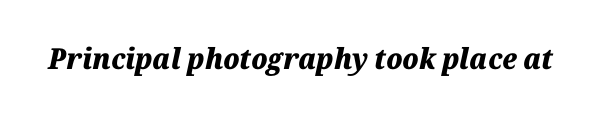
{"italic": "yes", "lean": "right", "slant_degrees": 12, "bold": "yes", "weight": "heavy", "width": "normal", "stroke_contrast": "medium", "x_height": "medium", "monospaced": "no", "underline": "no", "letter_spacing": "normal", "letter_spacing_em": 0.0, "glyph_px": 29}
